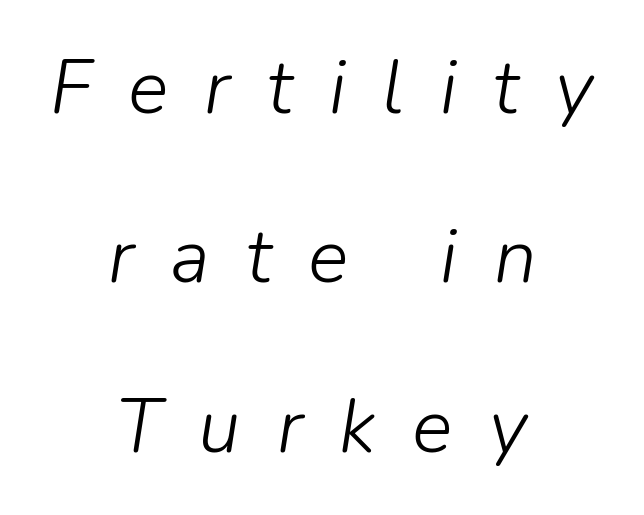
This sample has the flowing, uneven cadence of proportional lettering. Weight class: somewhere from thin through regular. How are the letters spaced? Widely, with obvious added tracking. Characters are canted at an angle relative to the baseline's perpendicular.
